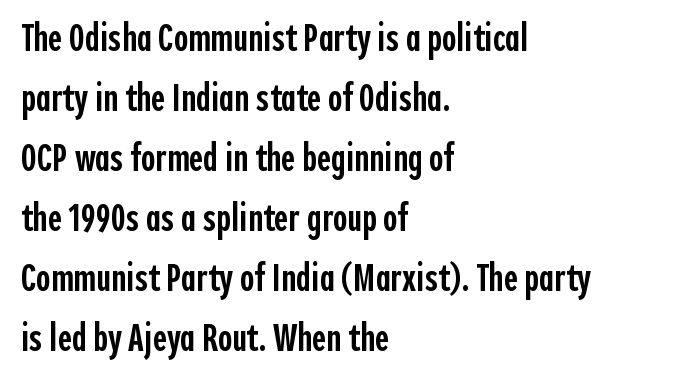
Rows of type keep a routine distance in the vertical direction. Characters follow at the spacing the type designer built in. Is this a fixed-width face? No — the glyphs have proportional, varying widths. Every character sits straight up, as roman type does. One-word summary of the alignment: left.
